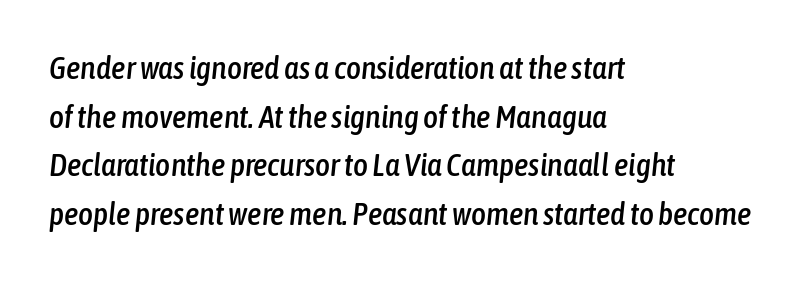
Tracking here is standard; glyphs follow each other at the usual distance. Has an underline been added? It has not. Regarding leading, the lines here are spaced in the standard way. Is the block centered? No — it sits flush against the left margin. Characters are canted at an angle relative to the baseline's perpendicular.
